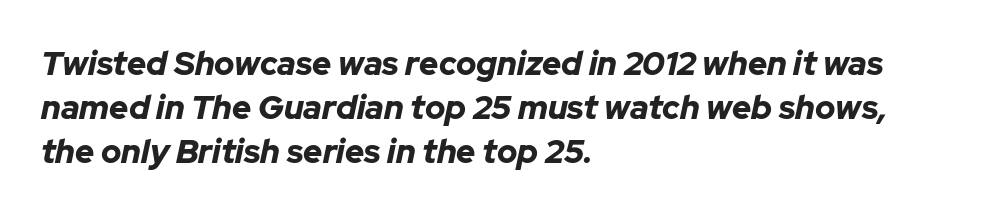
Q: Is the text bold? A: Yes.
Q: Is the text italic (slanted)? A: Yes, it leans right by about 12 degrees.
Q: Is the text underlined? A: No.
Q: How is the paragraph aligned? A: Left-aligned.
Q: Is the spacing between letters normal or unusually wide? A: Normal.
Q: Is the spacing between lines tight, normal or loose? A: Normal.
Q: Width (condensed, normal, or wide)? A: Normal.
Q: Stroke contrast? A: Low.
Q: x-height? A: Medium.
Q: Monospaced? A: No.
